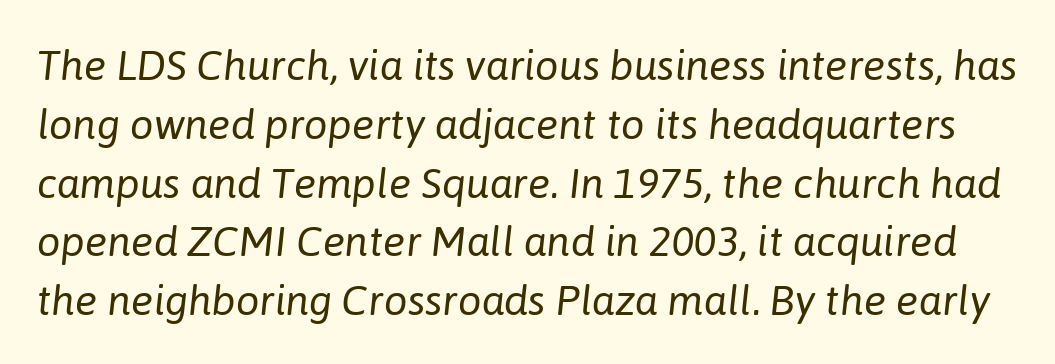
Q: Is the text bold? A: No.
Q: Is the text italic (slanted)? A: Yes, it leans right by about 6 degrees.
Q: Is the text underlined? A: No.
Q: Is the spacing between letters normal or unusually wide? A: Normal.
Q: Is the spacing between lines tight, normal or loose? A: Normal.
Q: Width (condensed, normal, or wide)? A: Normal.
Q: Stroke contrast? A: Low.
Q: x-height? A: Medium.
Q: Monospaced? A: No.
